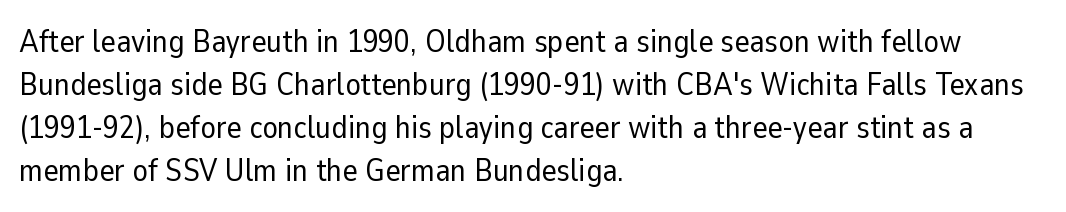
Q: Is the text bold? A: No.
Q: Is the text italic (slanted)? A: No, it is upright.
Q: Is the typeface a serif or a sans-serif typeface? A: Sans-serif.
Q: Is the text underlined? A: No.
Q: How is the paragraph aligned? A: Left-aligned.
Q: Is the spacing between letters normal or unusually wide? A: Normal.
Q: Is the spacing between lines tight, normal or loose? A: Normal.
Q: Width (condensed, normal, or wide)? A: Normal.
Q: Stroke contrast? A: Low.
Q: x-height? A: Medium.
Q: Monospaced? A: No.
